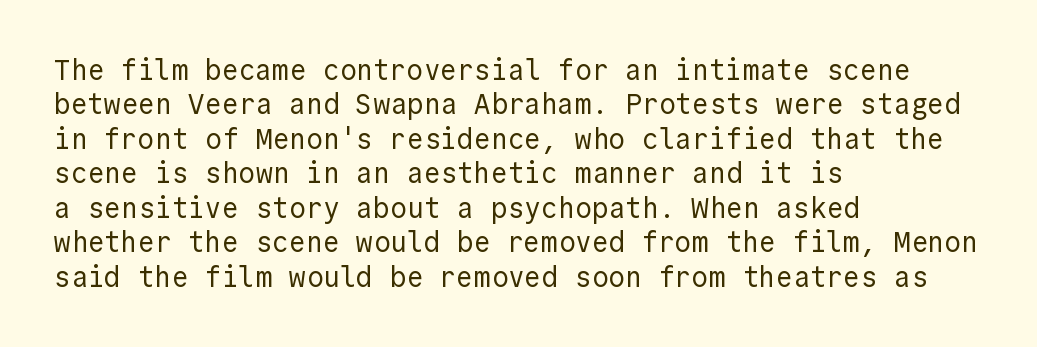
The image shows 28 px regular-weight sans-serif type, upright, monospaced; set left-aligned, line spacing 1.23x, normal letter spacing, not underlined; a medium x-height.
